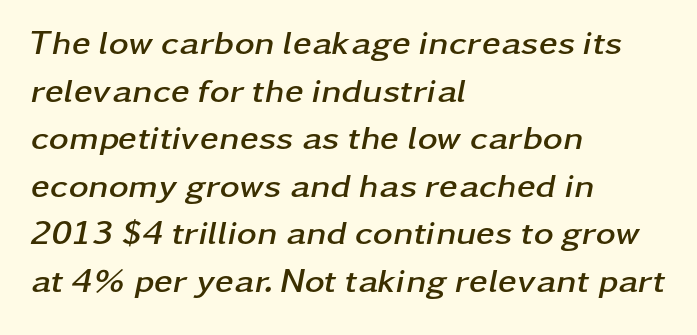
Q: Is the text bold? A: Yes.
Q: Is the text italic (slanted)? A: Yes, it leans right by about 11 degrees.
Q: Is the text underlined? A: No.
Q: How is the paragraph aligned? A: Left-aligned.
Q: Is the spacing between letters normal or unusually wide? A: Normal.
Q: Is the spacing between lines tight, normal or loose? A: Normal.
Q: Width (condensed, normal, or wide)? A: Wide.
Q: Stroke contrast? A: Low.
Q: x-height? A: Medium.
Q: Monospaced? A: No.
